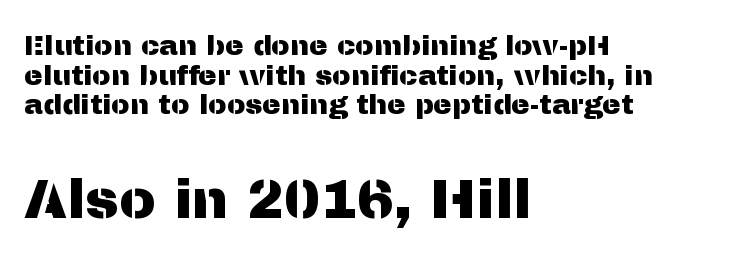
{"serif": "no", "italic": "no", "width": "normal", "stroke_contrast": "medium", "x_height": "medium", "monospaced": "no", "underline": "no", "align": "left", "line_spacing": "tight", "line_spacing_ratio": 1.06, "letter_spacing": "normal", "letter_spacing_em": 0.0, "larger_block": "second", "size_ratio": 1.96, "glyph_px": 55}
